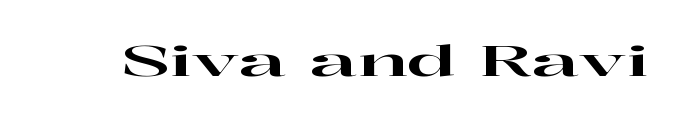
Q: Is the text italic (slanted)? A: No, it is upright.
Q: Is the typeface a serif or a sans-serif typeface? A: Serif.
Q: Is the text underlined? A: No.
Q: Is the spacing between letters normal or unusually wide? A: Normal.
Q: Width (condensed, normal, or wide)? A: Wide.
Q: Stroke contrast? A: High.
Q: x-height? A: Medium.
Q: Monospaced? A: No.
